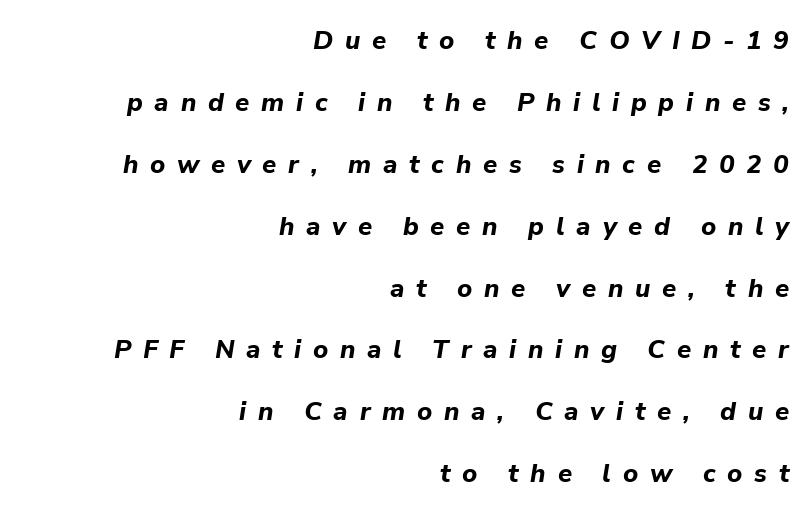
Q: Is the text bold? A: Yes.
Q: Is the text italic (slanted)? A: Yes, it leans right by about 9 degrees.
Q: Is the text underlined? A: No.
Q: How is the paragraph aligned? A: Right-aligned.
Q: Is the spacing between letters normal or unusually wide? A: Unusually wide.
Q: Is the spacing between lines tight, normal or loose? A: Loose.
